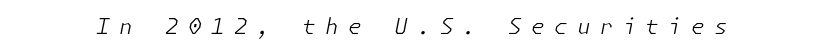
{"italic": "yes", "lean": "right", "slant_degrees": 11, "bold": "no", "underline": "no", "letter_spacing": "wide", "letter_spacing_em": 0.42, "glyph_px": 22}
